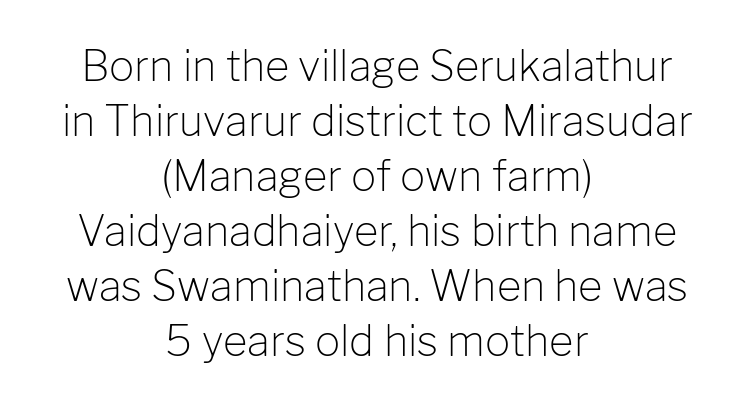
{"serif": "no", "italic": "no", "bold": "no", "weight": "light", "width": "normal", "stroke_contrast": "low", "x_height": "medium", "monospaced": "no", "underline": "no", "align": "center", "line_spacing": "normal", "line_spacing_ratio": 1.31, "letter_spacing": "normal", "letter_spacing_em": 0.0, "glyph_px": 42}
